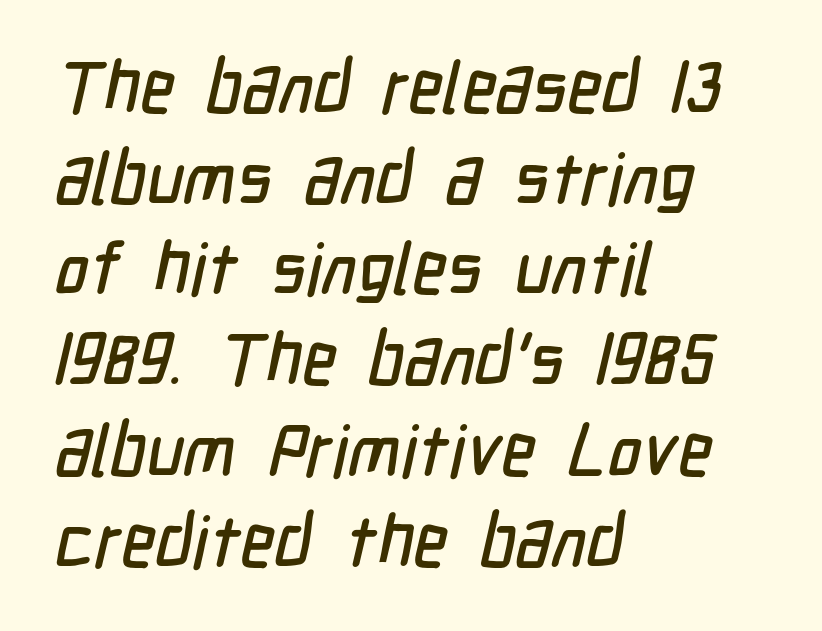
{"serif": "no", "width": "condensed", "stroke_contrast": "low", "x_height": "medium", "monospaced": "no", "underline": "no", "align": "left", "line_spacing": "normal", "line_spacing_ratio": 1.26, "letter_spacing": "normal", "letter_spacing_em": 0.0, "glyph_px": 72}
